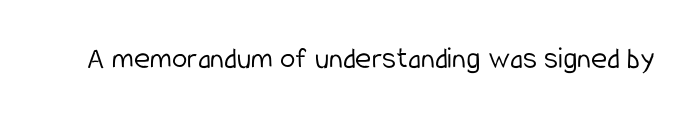
{"serif": "no", "italic": "no", "bold": "no", "weight": "light", "width": "condensed", "stroke_contrast": "low", "x_height": "medium", "monospaced": "no", "underline": "no", "letter_spacing": "normal", "letter_spacing_em": 0.0, "glyph_px": 31}
